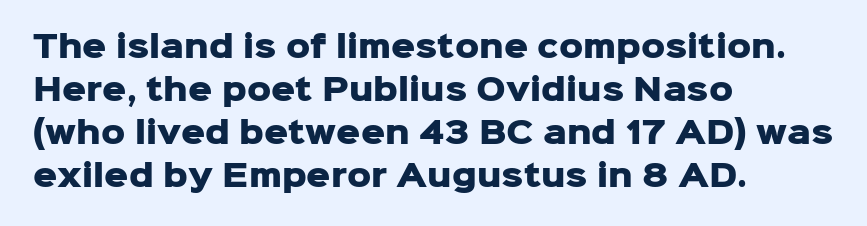
{"serif": "no", "italic": "no", "bold": "yes", "weight": "heavy", "width": "normal", "stroke_contrast": "low", "x_height": "medium", "monospaced": "no", "underline": "no", "align": "left", "line_spacing": "normal", "line_spacing_ratio": 1.43, "letter_spacing": "normal", "letter_spacing_em": 0.0, "glyph_px": 30}
